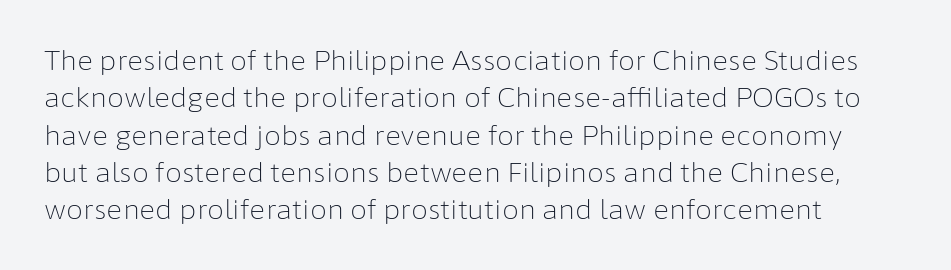
Q: Is the text bold? A: No.
Q: Is the text italic (slanted)? A: No, it is upright.
Q: Is the text underlined? A: No.
Q: Is the spacing between letters normal or unusually wide? A: Normal.
Q: Is the spacing between lines tight, normal or loose? A: Normal.
